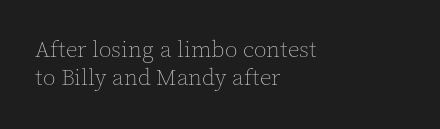
The image shows 23 px text type, upright; set left-aligned, line spacing 1.23x, normal letter spacing, not underlined.
